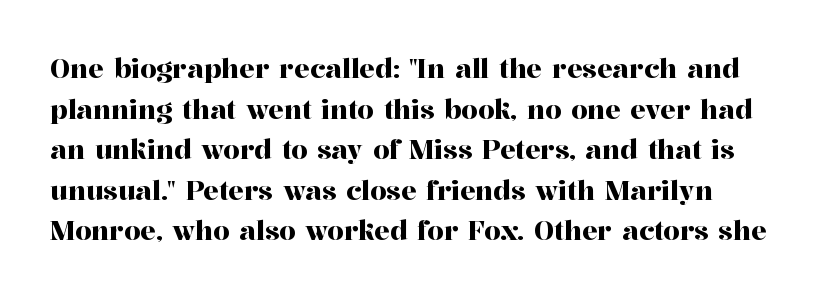
{"italic": "no", "underline": "no", "line_spacing": "normal", "line_spacing_ratio": 1.56, "letter_spacing": "normal", "letter_spacing_em": 0.0, "glyph_px": 26}
